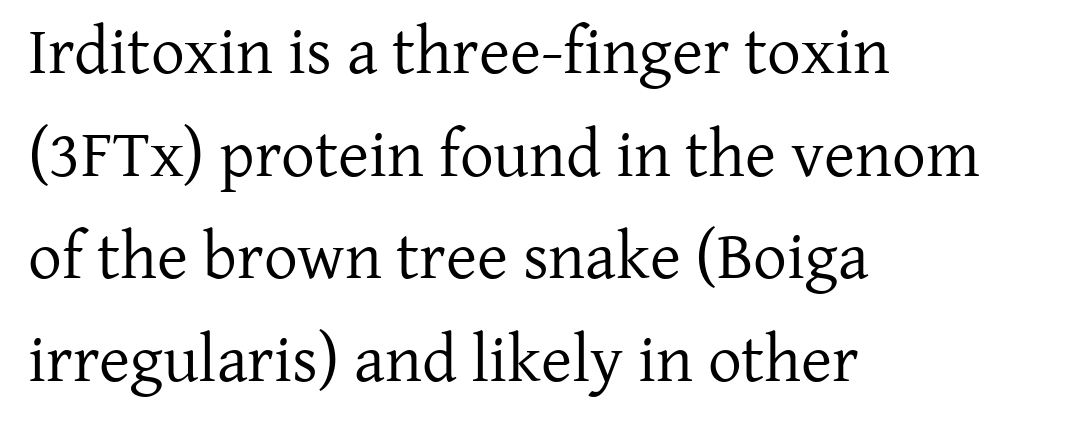
The image shows 67 px regular-weight serif type, upright; set left-aligned, normal line spacing (1.53x), normal letter spacing, not underlined; low stroke contrast and a medium x-height.
